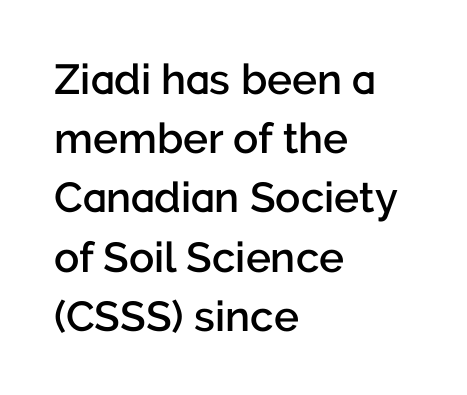
The image shows 42 px semibold sans-serif type, upright; set left-aligned, normal line spacing (1.41x), normal letter spacing, not underlined; low stroke contrast and a medium x-height.
